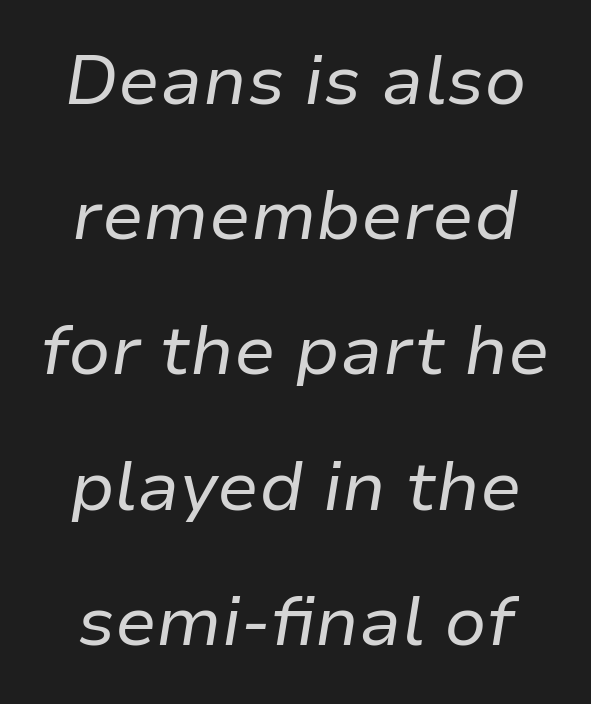
Q: Is the text bold? A: No.
Q: Is the text italic (slanted)? A: Yes, it leans right by about 9 degrees.
Q: Is the text underlined? A: No.
Q: Is the spacing between letters normal or unusually wide? A: Normal.
Q: Is the spacing between lines tight, normal or loose? A: Loose.
Q: Width (condensed, normal, or wide)? A: Normal.
Q: Stroke contrast? A: Low.
Q: x-height? A: Medium.
Q: Monospaced? A: No.
